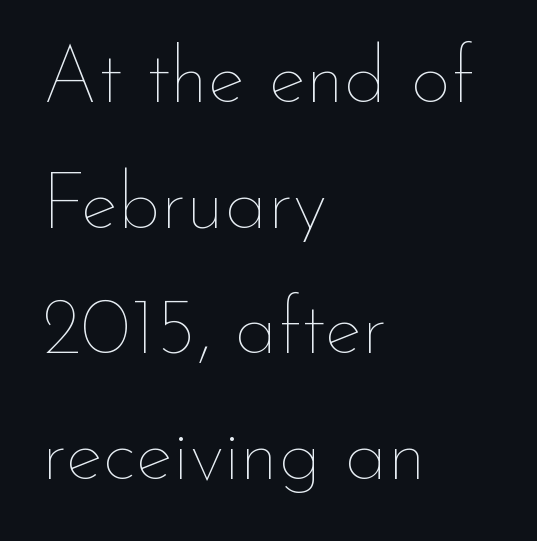
{"italic": "no", "bold": "no", "weight": "thin", "width": "normal", "stroke_contrast": "low", "x_height": "small", "monospaced": "no", "underline": "no", "align": "left", "line_spacing": "normal", "line_spacing_ratio": 1.59, "letter_spacing": "normal", "letter_spacing_em": 0.0, "glyph_px": 79}
